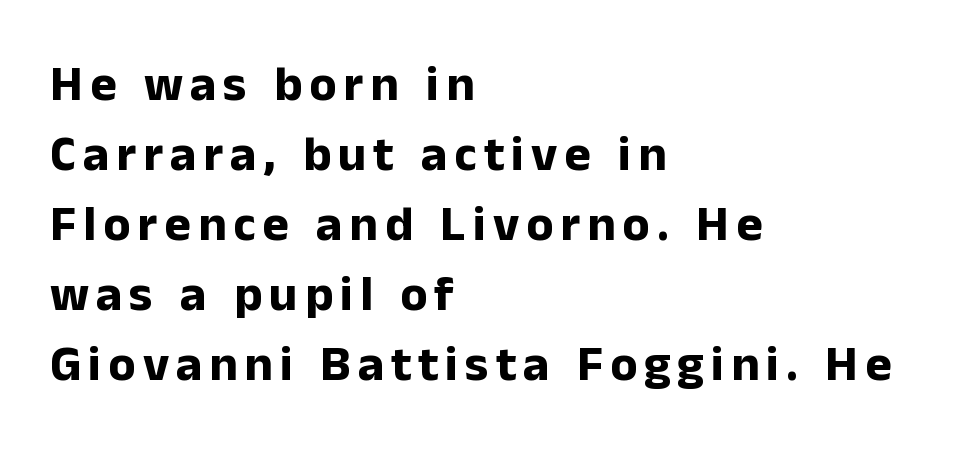
Q: Is the text bold? A: Yes.
Q: Is the text italic (slanted)? A: No, it is upright.
Q: Is the typeface a serif or a sans-serif typeface? A: Sans-serif.
Q: Is the text underlined? A: No.
Q: How is the paragraph aligned? A: Left-aligned.
Q: Is the spacing between lines tight, normal or loose? A: Normal.
Q: Width (condensed, normal, or wide)? A: Normal.
Q: Stroke contrast? A: Low.
Q: x-height? A: Medium.
Q: Monospaced? A: No.
